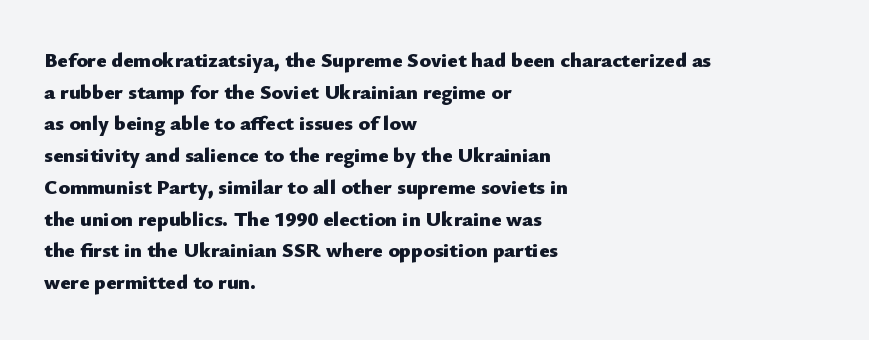
The image shows 21 px bold type, upright; set left-aligned, normal line spacing (1.51x), normal letter spacing, not underlined.
